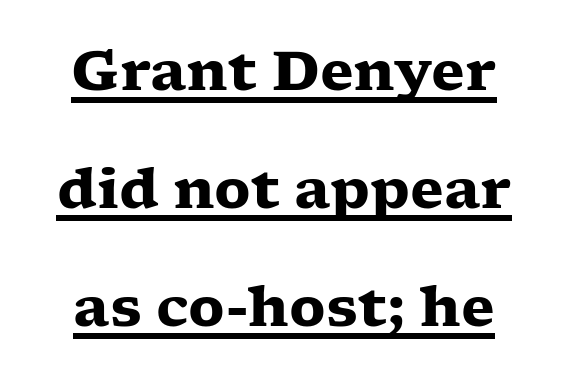
{"serif": "yes", "italic": "no", "bold": "yes", "weight": "heavy", "width": "wide", "stroke_contrast": "low", "x_height": "medium", "monospaced": "no", "underline": "yes", "line_spacing": "loose", "line_spacing_ratio": 2.15, "letter_spacing": "normal", "letter_spacing_em": 0.0, "glyph_px": 55}
